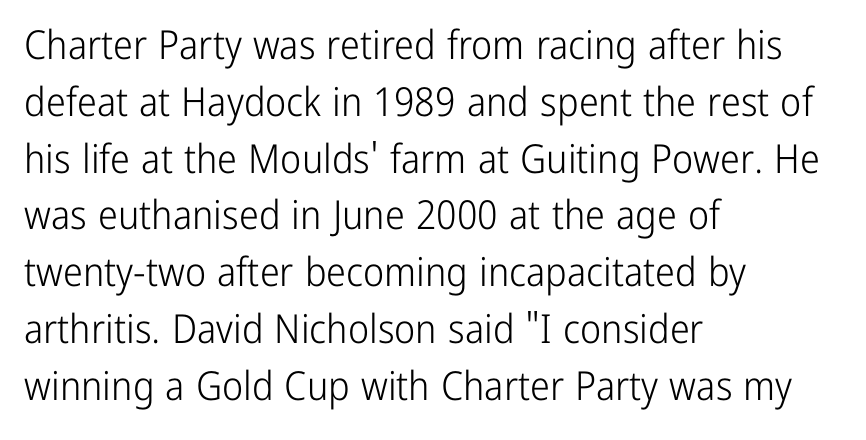
Each stroke keeps to a modest, everyday thickness or less. The lines sit at an ordinary, default distance from one another. The horizontal fit of the characters is conventional and even. Check where the strokes stop: nothing finishes them off — pure sans. Is this a fixed-width face? No — the glyphs have proportional, varying widths.
